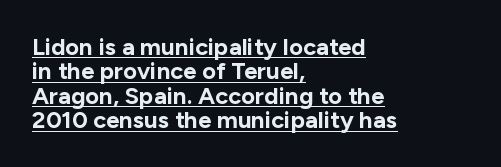
{"italic": "no", "bold": "yes", "underline": "yes", "align": "left", "line_spacing": "tight", "line_spacing_ratio": 1.02, "letter_spacing": "normal", "letter_spacing_em": 0.0, "glyph_px": 24}
